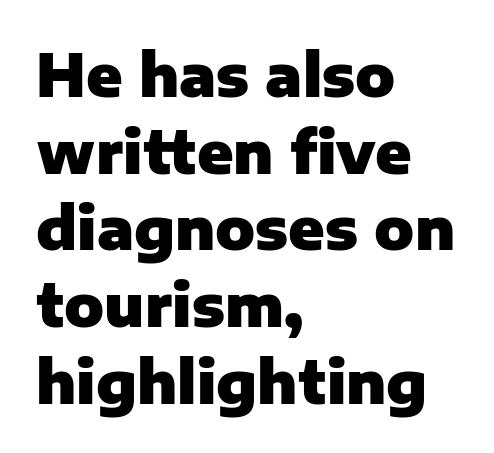
Q: Is the text bold? A: Yes.
Q: Is the text italic (slanted)? A: No, it is upright.
Q: Is the typeface a serif or a sans-serif typeface? A: Sans-serif.
Q: Is the text underlined? A: No.
Q: How is the paragraph aligned? A: Left-aligned.
Q: Is the spacing between letters normal or unusually wide? A: Normal.
Q: Is the spacing between lines tight, normal or loose? A: Normal.
Q: Width (condensed, normal, or wide)? A: Normal.
Q: Stroke contrast? A: Low.
Q: x-height? A: Medium.
Q: Monospaced? A: No.
